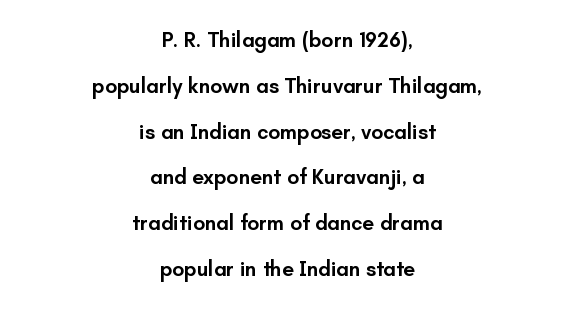
{"italic": "no", "bold": "semi", "underline": "no", "align": "center", "line_spacing": "loose", "line_spacing_ratio": 2.18, "letter_spacing": "normal", "letter_spacing_em": 0.0, "glyph_px": 21}
